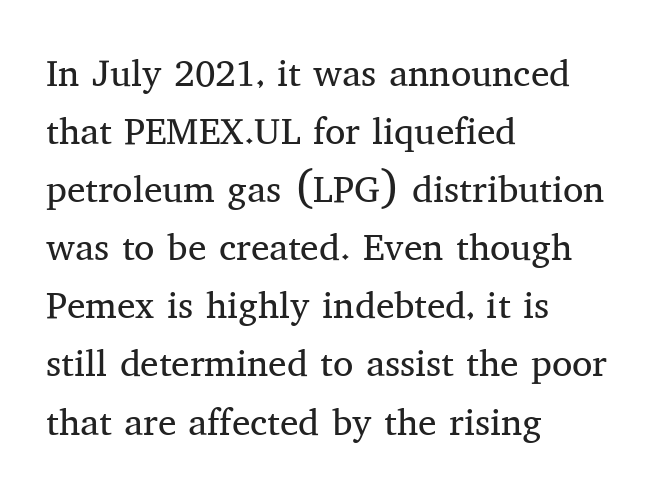
The image shows 37 px regular-weight serif type, upright; set left-aligned, normal line spacing (1.57x), normal letter spacing, not underlined; medium stroke contrast and a medium x-height.
